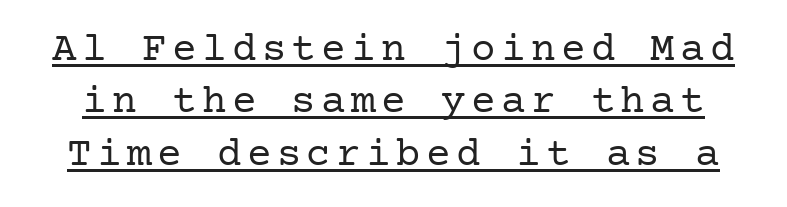
Q: Is the text bold? A: No.
Q: Is the text italic (slanted)? A: No, it is upright.
Q: Is the typeface a serif or a sans-serif typeface? A: Serif.
Q: Is the text underlined? A: Yes.
Q: Is the spacing between lines tight, normal or loose? A: Normal.
Q: Width (condensed, normal, or wide)? A: Normal.
Q: Stroke contrast? A: Low.
Q: x-height? A: Medium.
